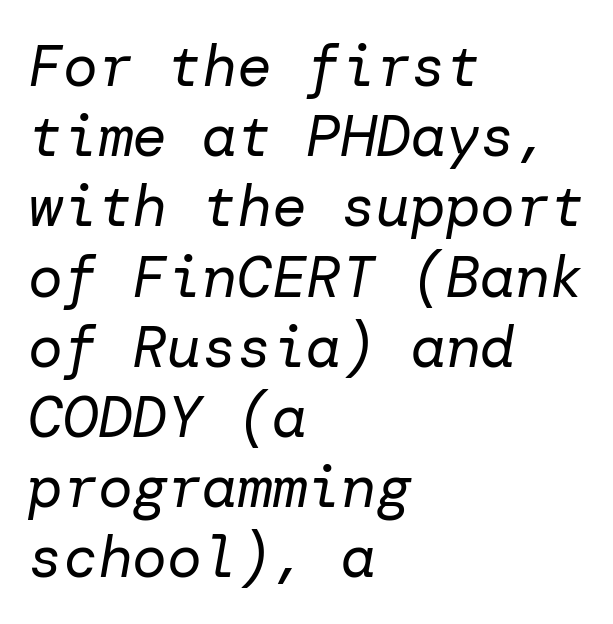
A light-to-regular cut is what we see here. Descender tails drop into unmarked territory. The font's italic variant was chosen for this text. The text block is weighted toward the left margin, trailing off unevenly rightward.
